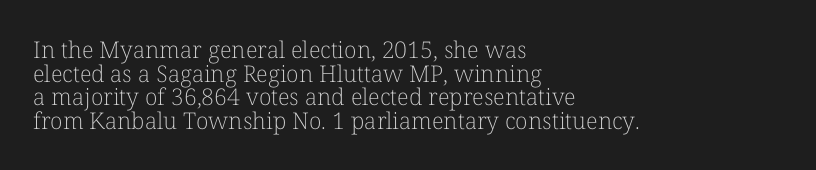
{"italic": "no", "bold": "no", "underline": "no", "align": "left", "line_spacing": "tight", "line_spacing_ratio": 1.03, "letter_spacing": "normal", "letter_spacing_em": 0.0, "glyph_px": 23}
